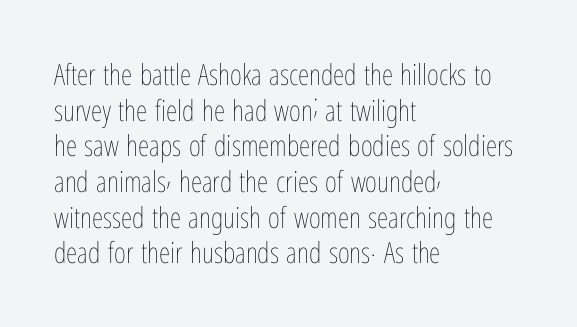
Q: Is the text bold? A: No.
Q: Is the text italic (slanted)? A: No, it is upright.
Q: Is the text underlined? A: No.
Q: How is the paragraph aligned? A: Left-aligned.
Q: Is the spacing between letters normal or unusually wide? A: Normal.
Q: Width (condensed, normal, or wide)? A: Condensed.
Q: Stroke contrast? A: Low.
Q: x-height? A: Medium.
Q: Monospaced? A: No.
